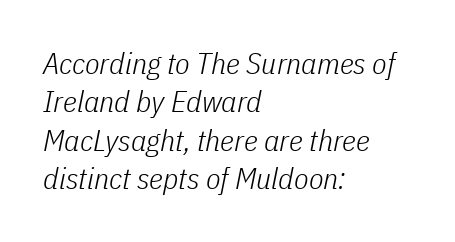
Q: Is the text bold? A: No.
Q: Is the text italic (slanted)? A: Yes, it leans right by about 11 degrees.
Q: Is the text underlined? A: No.
Q: How is the paragraph aligned? A: Left-aligned.
Q: Is the spacing between letters normal or unusually wide? A: Normal.
Q: Is the spacing between lines tight, normal or loose? A: Normal.
Q: Width (condensed, normal, or wide)? A: Condensed.
Q: Stroke contrast? A: Low.
Q: x-height? A: Medium.
Q: Monospaced? A: No.
